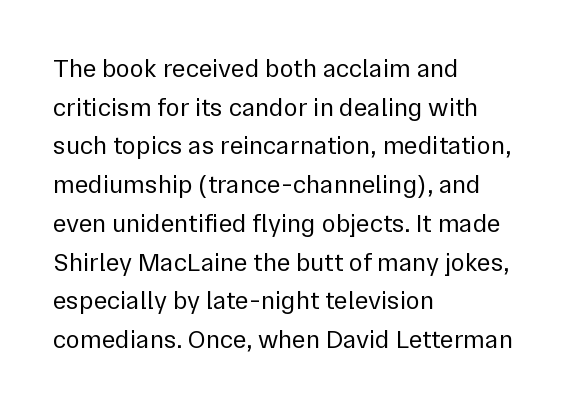
Q: Is the text bold? A: No.
Q: Is the text italic (slanted)? A: No, it is upright.
Q: Is the text underlined? A: No.
Q: How is the paragraph aligned? A: Left-aligned.
Q: Is the spacing between letters normal or unusually wide? A: Normal.
Q: Is the spacing between lines tight, normal or loose? A: Normal.
